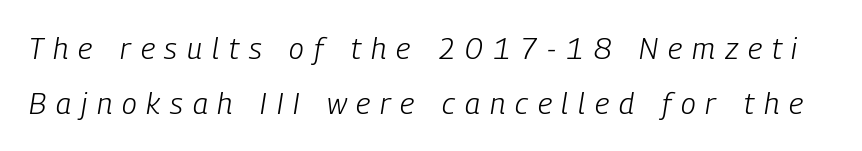
Is this a fixed-width face? No — the glyphs have proportional, varying widths. Here the glyphs are tracked loosely, breaking word shapes into spaced letters. Is this a heavy cut? Hardly; it is regular or lighter. Quick note: underline off. Does the lettering tilt? It does — this is italic.
